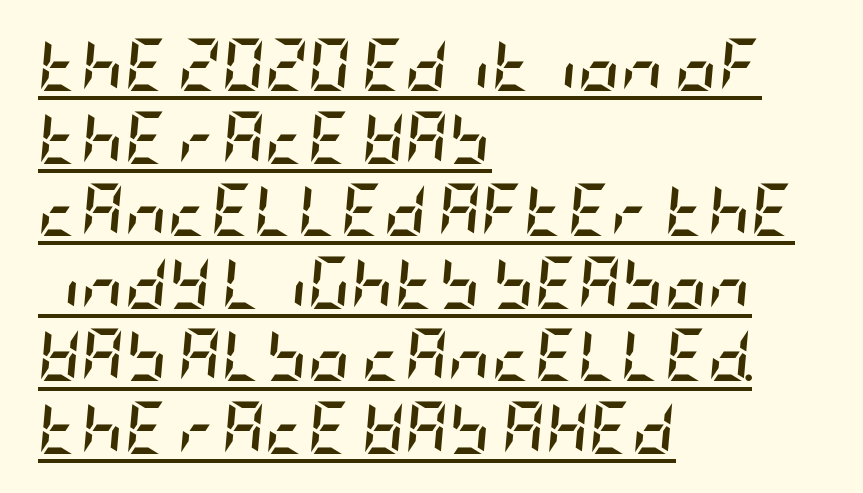
{"italic": "yes", "lean": "right", "slant_degrees": 5, "bold": "yes", "weight": "semibold", "width": "condensed", "stroke_contrast": "low", "x_height": "large", "underline": "yes", "align": "left", "line_spacing": "normal", "line_spacing_ratio": 1.37, "letter_spacing": "normal", "letter_spacing_em": 0.0, "glyph_px": 53}
